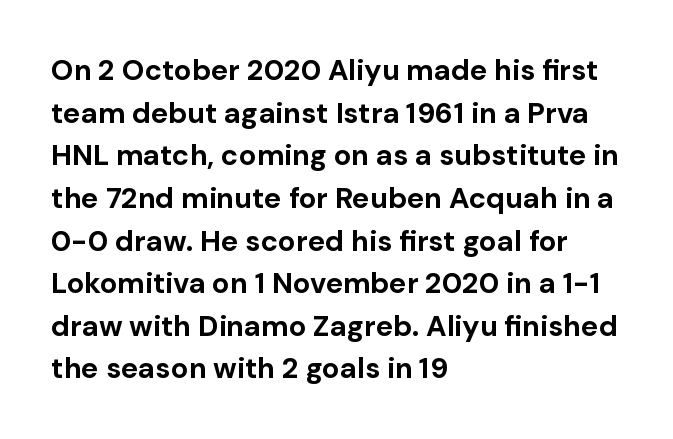
Q: Is the text bold? A: Yes.
Q: Is the text italic (slanted)? A: No, it is upright.
Q: Is the typeface a serif or a sans-serif typeface? A: Sans-serif.
Q: Is the text underlined? A: No.
Q: How is the paragraph aligned? A: Left-aligned.
Q: Is the spacing between letters normal or unusually wide? A: Normal.
Q: Is the spacing between lines tight, normal or loose? A: Normal.
Q: Width (condensed, normal, or wide)? A: Normal.
Q: Stroke contrast? A: Low.
Q: x-height? A: Medium.
Q: Monospaced? A: No.
